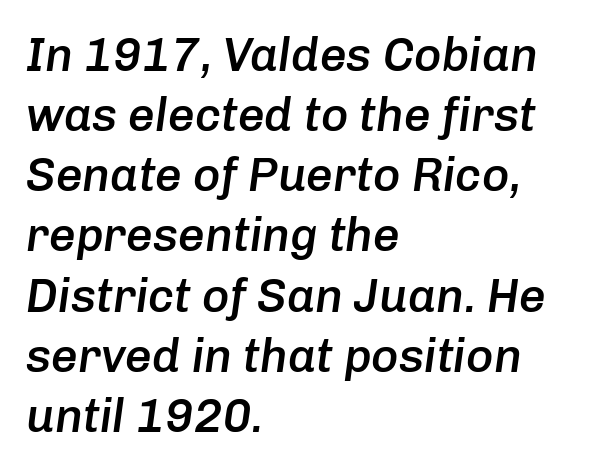
Italic? Definitely — the glyphs are oblique. A normal amount of white space separates one row of letters from the next. Heft: intermediate — a semibold. The lines are quadded left. The glyphs are unaccompanied by any horizontal stroke below them. Tracking value appears to be zero — textbook default spacing.
